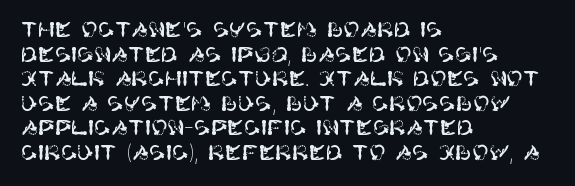
{"italic": "no", "underline": "no", "align": "left", "line_spacing_ratio": 1.23, "letter_spacing": "normal", "letter_spacing_em": 0.0, "glyph_px": 20}
